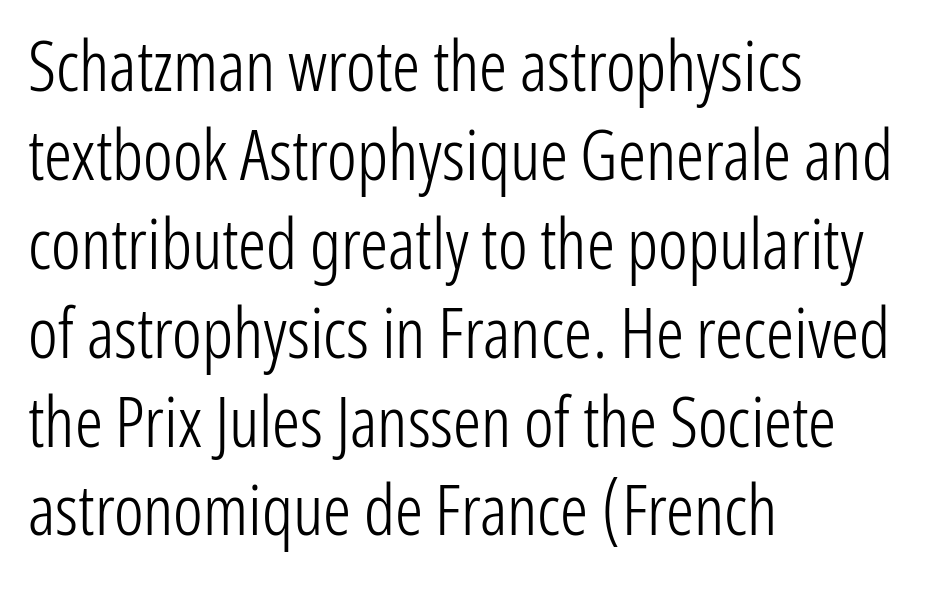
The image shows 70 px light, condensed sans-serif type, upright; set left-aligned, normal line spacing (1.27x), normal letter spacing, not underlined; low stroke contrast and a medium x-height.
